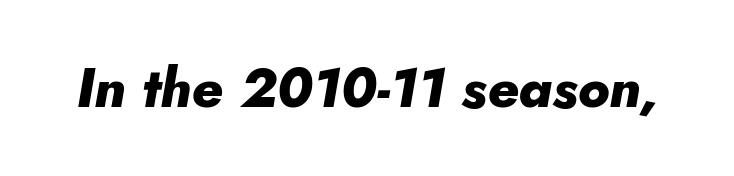
The passage shown is not underscored anywhere. Look at the tracking — it's just the regular setting, nothing added. Do the characters align in a grid? No, the font is proportional. The glyphs have the mass of a bold cut. Looking at the ascenders, they clearly lean.
